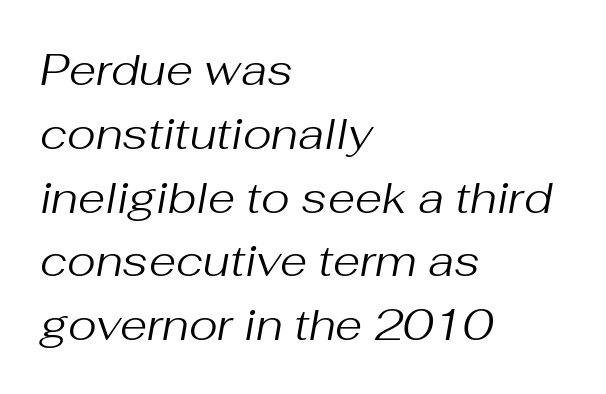
Q: Is the text bold? A: No.
Q: Is the text italic (slanted)? A: Yes, it leans right by about 10 degrees.
Q: Is the text underlined? A: No.
Q: How is the paragraph aligned? A: Left-aligned.
Q: Is the spacing between letters normal or unusually wide? A: Normal.
Q: Is the spacing between lines tight, normal or loose? A: Normal.
Q: Width (condensed, normal, or wide)? A: Normal.
Q: Stroke contrast? A: Medium.
Q: x-height? A: Medium.
Q: Monospaced? A: No.
